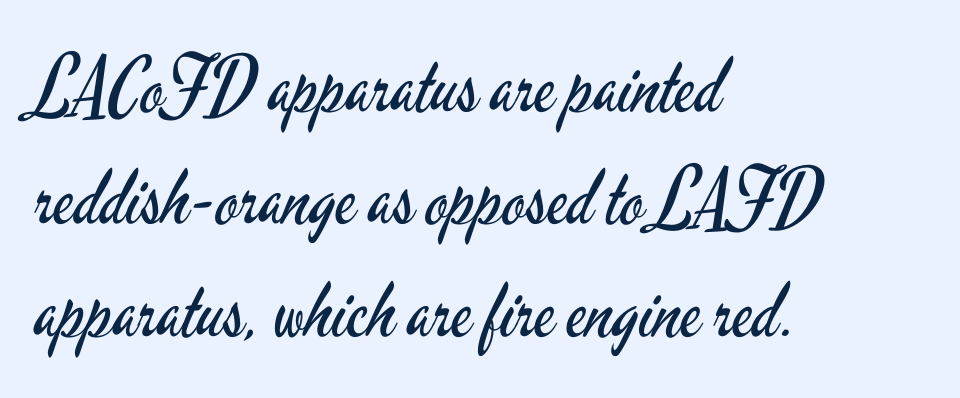
Q: Is the text bold? A: No.
Q: Is the text italic (slanted)? A: Yes.
Q: Is the typeface a serif or a sans-serif typeface? A: Sans-serif.
Q: Is the text underlined? A: No.
Q: How is the paragraph aligned? A: Left-aligned.
Q: Is the spacing between letters normal or unusually wide? A: Normal.
Q: Is the spacing between lines tight, normal or loose? A: Normal.
Q: Width (condensed, normal, or wide)? A: Condensed.
Q: Stroke contrast? A: Low.
Q: x-height? A: Small.
Q: Monospaced? A: No.
